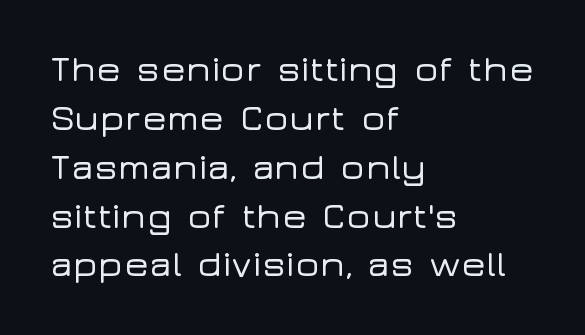
Every character sits straight up, as roman type does. Every row of glyphs begins at an identical x-position on the left. Quick note: interline space is typical. The letters sit at their default tracking, neither squeezed nor spread.
